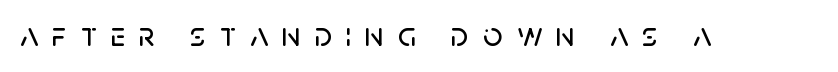
Q: Is the text italic (slanted)? A: No, it is upright.
Q: Is the typeface a serif or a sans-serif typeface? A: Sans-serif.
Q: Is the text underlined? A: No.
Q: Is the spacing between letters normal or unusually wide? A: Unusually wide.
Q: Width (condensed, normal, or wide)? A: Normal.
Q: Stroke contrast? A: Low.
Q: x-height? A: Large.
Q: Monospaced? A: No.
